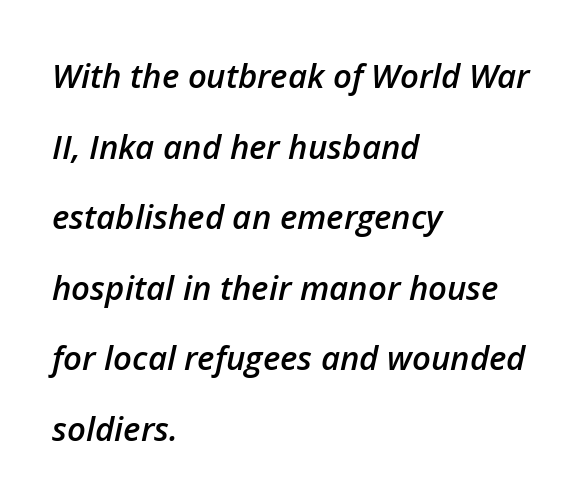
{"italic": "yes", "lean": "right", "slant_degrees": 12, "bold": "semi", "weight": "semibold", "width": "normal", "stroke_contrast": "low", "x_height": "medium", "monospaced": "no", "underline": "no", "align": "left", "line_spacing": "loose", "line_spacing_ratio": 2.14, "letter_spacing": "normal", "letter_spacing_em": 0.0, "glyph_px": 33}
